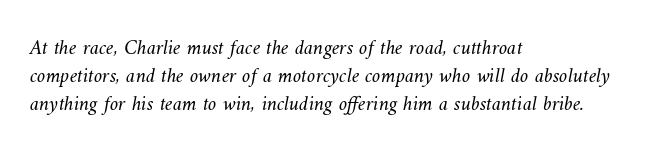
{"bold": "no", "underline": "no", "align": "left", "line_spacing": "normal", "line_spacing_ratio": 1.33, "letter_spacing": "normal", "letter_spacing_em": 0.0, "glyph_px": 21}
